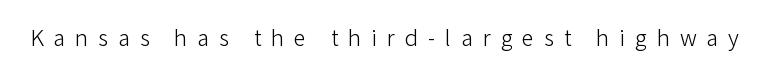
Q: Is the text bold? A: No.
Q: Is the text italic (slanted)? A: No, it is upright.
Q: Is the text underlined? A: No.
Q: Is the spacing between letters normal or unusually wide? A: Unusually wide.
